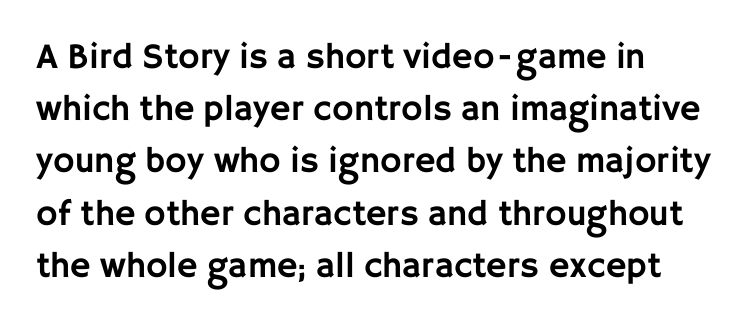
The image shows 36 px sans-serif type, upright; set left-aligned, normal line spacing (1.45x), normal letter spacing, not underlined; low stroke contrast and a large x-height.
